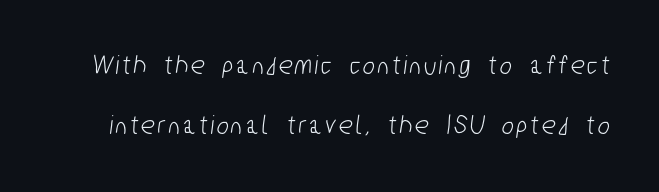
Leading: increased. Nothing sits at the stroke ends, so this counts as sans-serif. Descenders hang freely into open space. The face used here is proportionally spaced, like ordinary book or web type.
